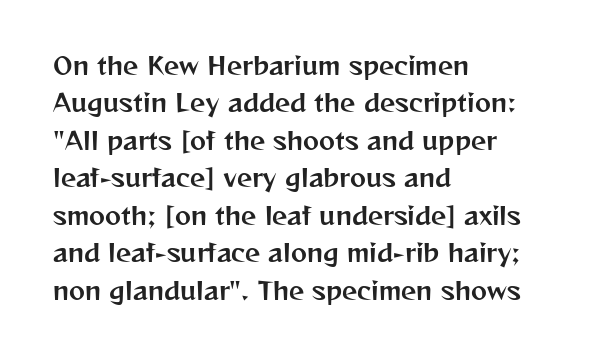
Quick note: interline space is typical. Ordinary non-slanted type is in use. The glyphs are unaccompanied by any horizontal stroke below them. The setting favours the left margin, as ordinary paragraphs usually do.
